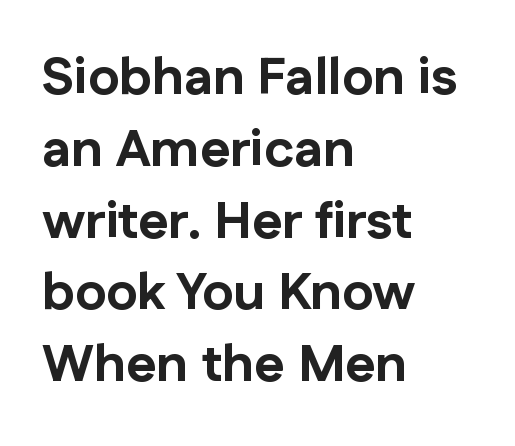
{"serif": "no", "italic": "no", "bold": "yes", "weight": "bold", "width": "normal", "stroke_contrast": "low", "x_height": "medium", "monospaced": "no", "underline": "no", "align": "left", "line_spacing": "normal", "line_spacing_ratio": 1.38, "letter_spacing": "normal", "letter_spacing_em": 0.0, "glyph_px": 52}
